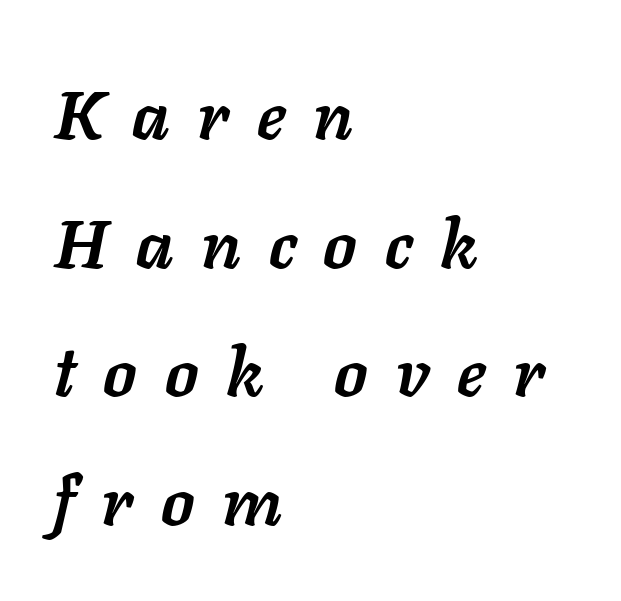
{"italic": "yes", "lean": "right", "slant_degrees": 11, "bold": "yes", "weight": "semibold", "width": "normal", "stroke_contrast": "low", "x_height": "medium", "monospaced": "no", "underline": "no", "align": "left", "line_spacing_ratio": 1.89, "letter_spacing": "wide", "letter_spacing_em": 0.41, "glyph_px": 68}
